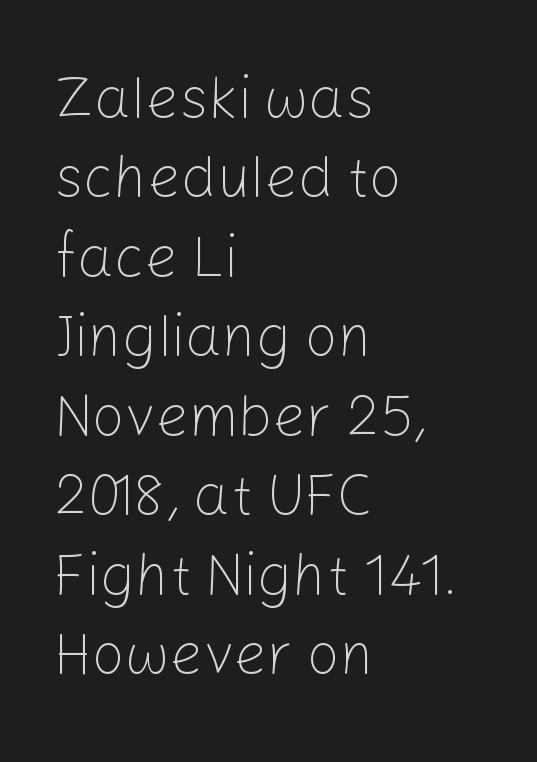
Q: Is the text bold? A: No.
Q: Is the text italic (slanted)? A: No, it is upright.
Q: Is the typeface a serif or a sans-serif typeface? A: Sans-serif.
Q: Is the text underlined? A: No.
Q: How is the paragraph aligned? A: Left-aligned.
Q: Is the spacing between letters normal or unusually wide? A: Normal.
Q: Is the spacing between lines tight, normal or loose? A: Normal.
Q: Width (condensed, normal, or wide)? A: Normal.
Q: Stroke contrast? A: Low.
Q: x-height? A: Medium.
Q: Monospaced? A: No.
